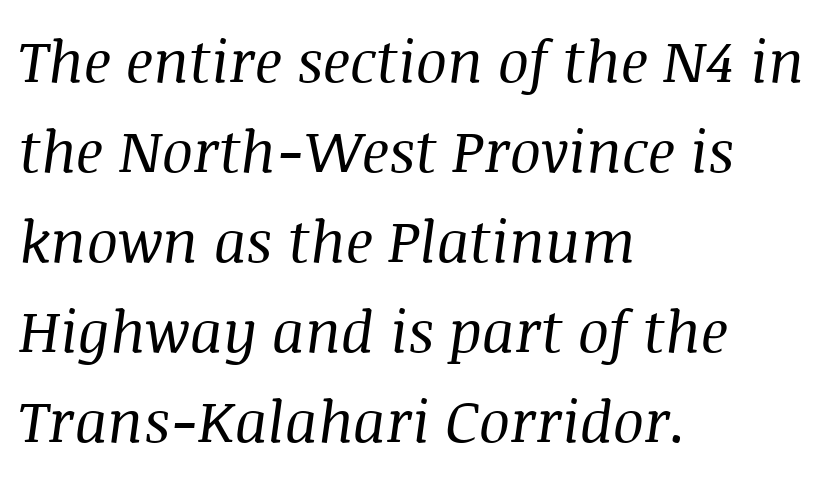
{"serif": "yes", "italic": "yes", "lean": "right", "slant_degrees": 8, "bold": "no", "weight": "regular", "width": "normal", "stroke_contrast": "medium", "x_height": "large", "monospaced": "no", "underline": "no", "align": "left", "line_spacing": "normal", "line_spacing_ratio": 1.55, "letter_spacing": "normal", "letter_spacing_em": 0.0, "glyph_px": 58}
